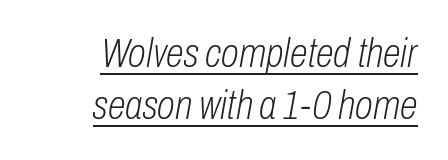
Caption: multi-line text, flush right, ragged left. Rendered with sloped, italic letterforms. Proportional: the letters do not fall into vertical columns. The line-height multiplier appears to be the usual default.
